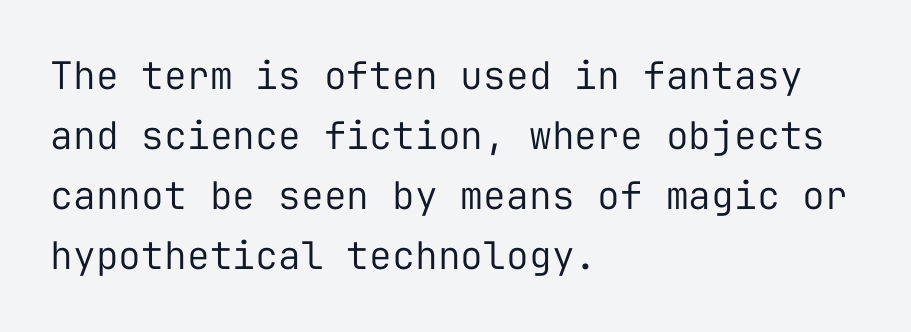
Q: Is the text bold? A: No.
Q: Is the text italic (slanted)? A: No, it is upright.
Q: Is the typeface a serif or a sans-serif typeface? A: Sans-serif.
Q: Is the text underlined? A: No.
Q: How is the paragraph aligned? A: Left-aligned.
Q: Is the spacing between letters normal or unusually wide? A: Normal.
Q: Is the spacing between lines tight, normal or loose? A: Normal.
Q: Width (condensed, normal, or wide)? A: Normal.
Q: Stroke contrast? A: Low.
Q: x-height? A: Medium.
Q: Monospaced? A: Yes.
